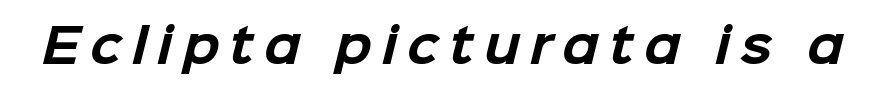
{"serif": "no", "bold": "yes", "weight": "bold", "width": "normal", "stroke_contrast": "low", "x_height": "medium", "monospaced": "no", "underline": "no", "letter_spacing": "wide", "letter_spacing_em": 0.21, "glyph_px": 47}
